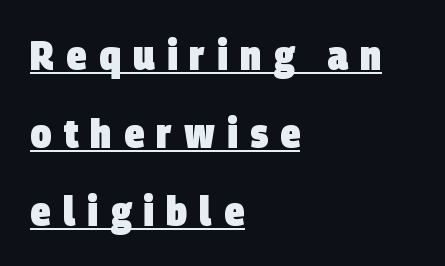
Notice the wide empty band between every row — that's loose leading. Has an underline been added? It has. Varying glyph widths throughout — classic text-font behaviour. The strokes are fattened all the way to bold. How are the letters spaced? Widely, with obvious added tracking.
